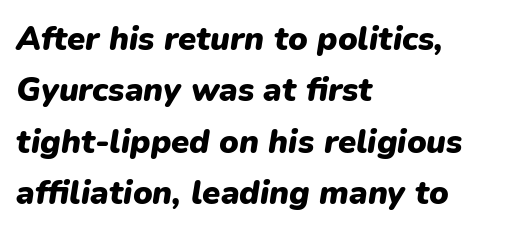
{"italic": "yes", "lean": "right", "slant_degrees": 9, "bold": "yes", "weight": "heavy", "width": "normal", "stroke_contrast": "low", "x_height": "medium", "monospaced": "no", "underline": "no", "align": "left", "line_spacing": "normal", "line_spacing_ratio": 1.56, "letter_spacing": "normal", "letter_spacing_em": 0.0, "glyph_px": 33}
